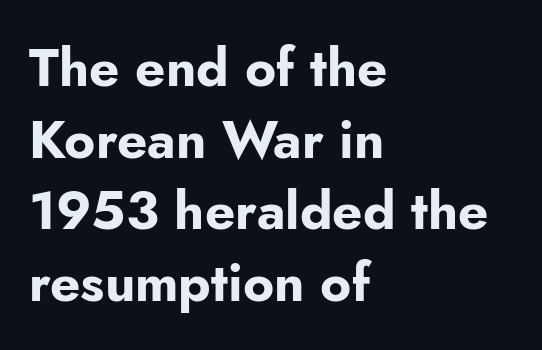
Q: Is the text bold? A: Yes.
Q: Is the text italic (slanted)? A: No, it is upright.
Q: Is the typeface a serif or a sans-serif typeface? A: Sans-serif.
Q: Is the text underlined? A: No.
Q: How is the paragraph aligned? A: Left-aligned.
Q: Is the spacing between letters normal or unusually wide? A: Normal.
Q: Is the spacing between lines tight, normal or loose? A: Normal.
Q: Width (condensed, normal, or wide)? A: Normal.
Q: Stroke contrast? A: Low.
Q: x-height? A: Small.
Q: Monospaced? A: No.
